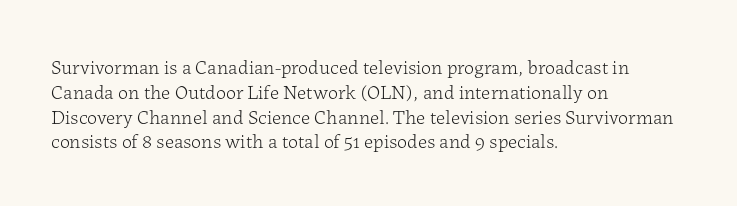
The image shows 20 px text type, upright; set left-aligned, line spacing 1.24x, normal letter spacing, not underlined.
